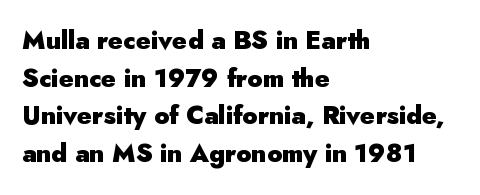
The image shows 25 px bold type, upright; set left-aligned, normal line spacing (1.51x), normal letter spacing, not underlined.
